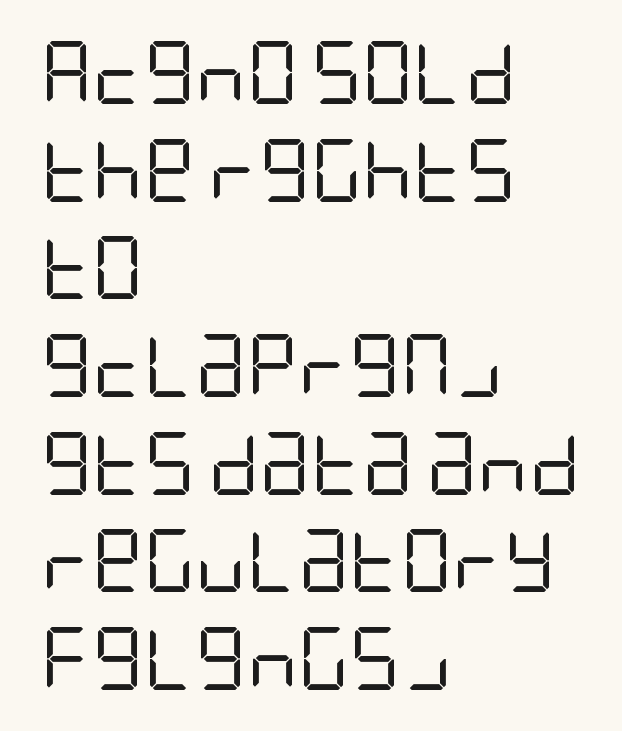
The image shows 63 px regular-weight, condensed sans-serif type, upright; set left-aligned, normal line spacing (1.55x), normal letter spacing, not underlined; low stroke contrast and a large x-height.
